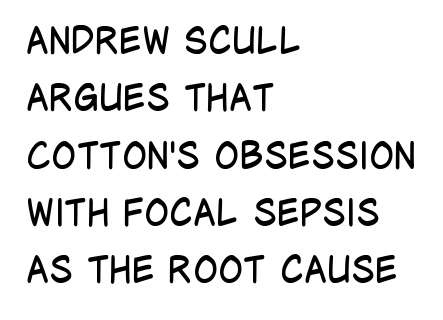
The image shows 37 px regular-weight, condensed sans-serif type, upright; set left-aligned, normal line spacing (1.55x), normal letter spacing, not underlined; low stroke contrast and a large x-height.
